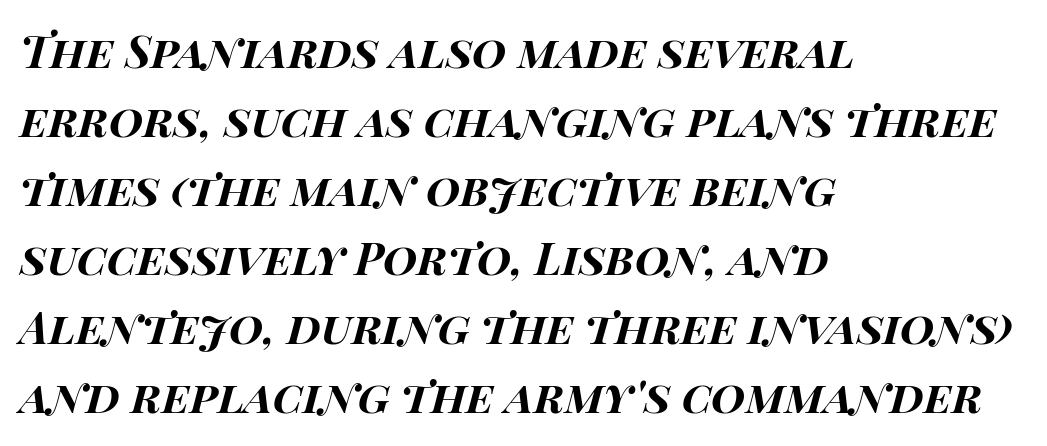
The vertical gap from one line to the next is medium. Quick note: italic. The glyphs are unaccompanied by any horizontal stroke below them. Glyph-to-glyph distance matches everyday printed text. Where is the straight margin? On the left. Does the weight exceed regular? Yes, all the way to bold.
